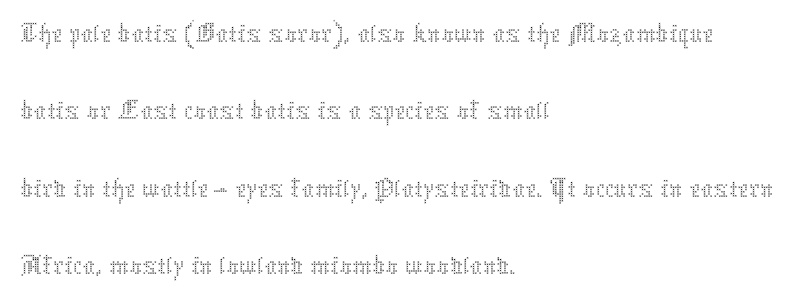
The image shows 62 px thin type, upright; set left-aligned, normal line spacing (1.25x), normal letter spacing, not underlined; medium stroke contrast and a medium x-height.
